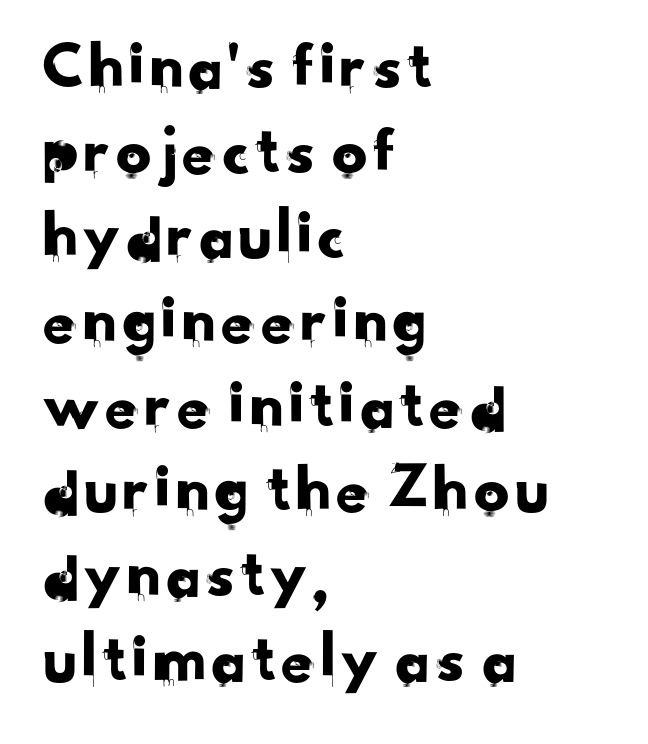
{"serif": "no", "width": "normal", "stroke_contrast": "low", "x_height": "small", "monospaced": "no", "underline": "no", "align": "left", "line_spacing_ratio": 1.21, "letter_spacing": "normal", "letter_spacing_em": 0.0, "glyph_px": 70}
